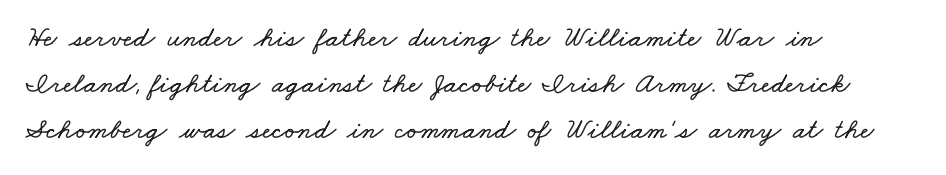
The letters advance in unequal steps, a hallmark of proportional type. Layout note: lines flush left. Notice how descenders clear the ascenders below comfortably — that's standard leading. Underlining? Definitely not there. Inter-character spacing is left at the font's built-in metrics.
